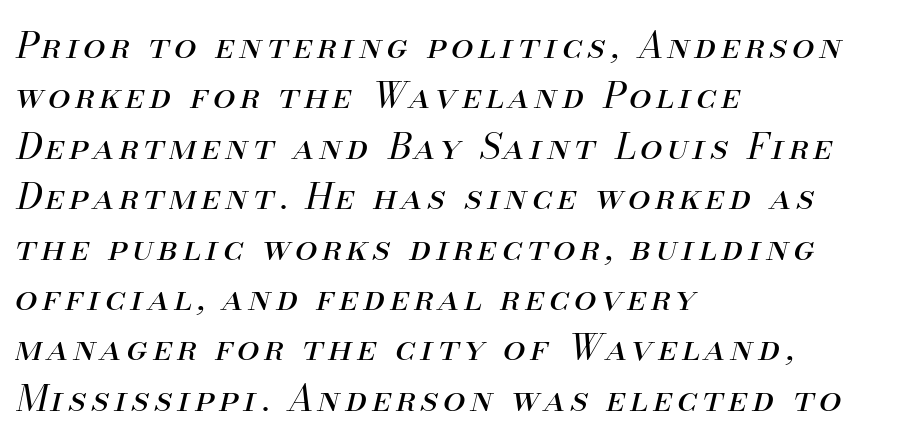
{"italic": "yes", "lean": "right", "slant_degrees": 13, "bold": "no", "weight": "regular", "width": "normal", "stroke_contrast": "medium", "x_height": "small", "monospaced": "no", "underline": "no", "align": "left", "line_spacing": "normal", "line_spacing_ratio": 1.4, "glyph_px": 36}
